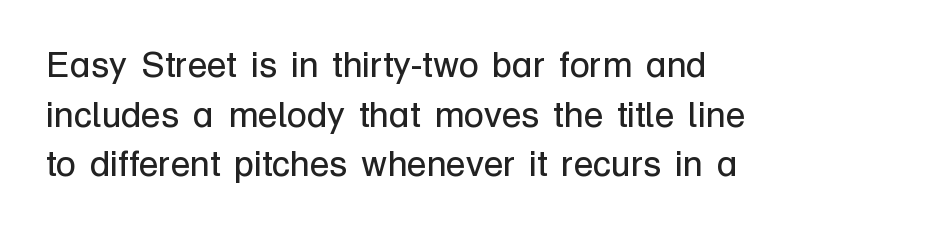
Q: Is the text bold? A: No.
Q: Is the text italic (slanted)? A: No, it is upright.
Q: Is the typeface a serif or a sans-serif typeface? A: Sans-serif.
Q: Is the text underlined? A: No.
Q: How is the paragraph aligned? A: Left-aligned.
Q: Is the spacing between letters normal or unusually wide? A: Normal.
Q: Is the spacing between lines tight, normal or loose? A: Normal.
Q: Width (condensed, normal, or wide)? A: Normal.
Q: Stroke contrast? A: Low.
Q: x-height? A: Medium.
Q: Monospaced? A: No.
